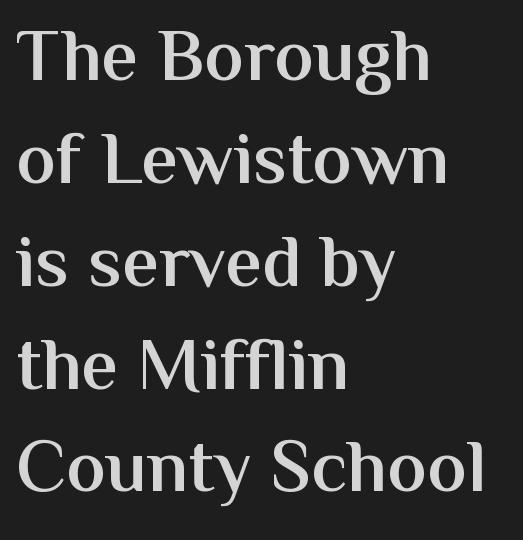
{"serif": "no", "italic": "no", "bold": "semi", "weight": "semibold", "width": "normal", "stroke_contrast": "medium", "x_height": "medium", "monospaced": "no", "underline": "no", "align": "left", "line_spacing": "normal", "line_spacing_ratio": 1.39, "letter_spacing": "normal", "letter_spacing_em": 0.0, "glyph_px": 74}
